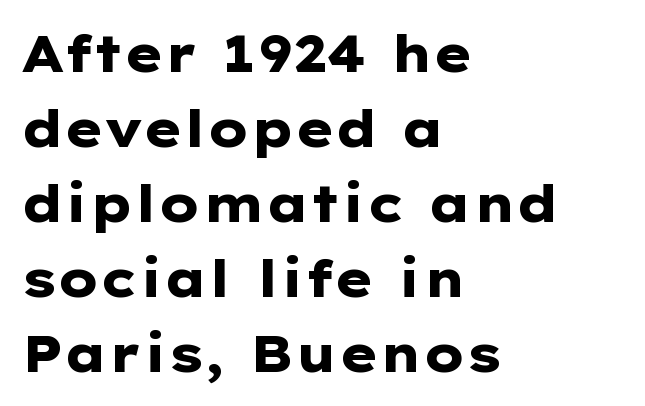
The image shows 51 px heavy, wide sans-serif type, upright; set left-aligned, normal line spacing (1.47x), normal letter spacing, not underlined; low stroke contrast and a medium x-height.
